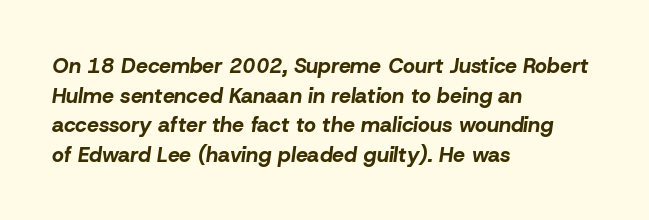
Summary of weight: heavy, a full bold. Students, observe: this is what conventionally led text looks like. Typeset ragged right — the left edge is the straight one. In terms of letterspacing, this is plain default setting. The space beneath each line is pristine and unruled. The passage shown leans; its letterforms are oblique.
